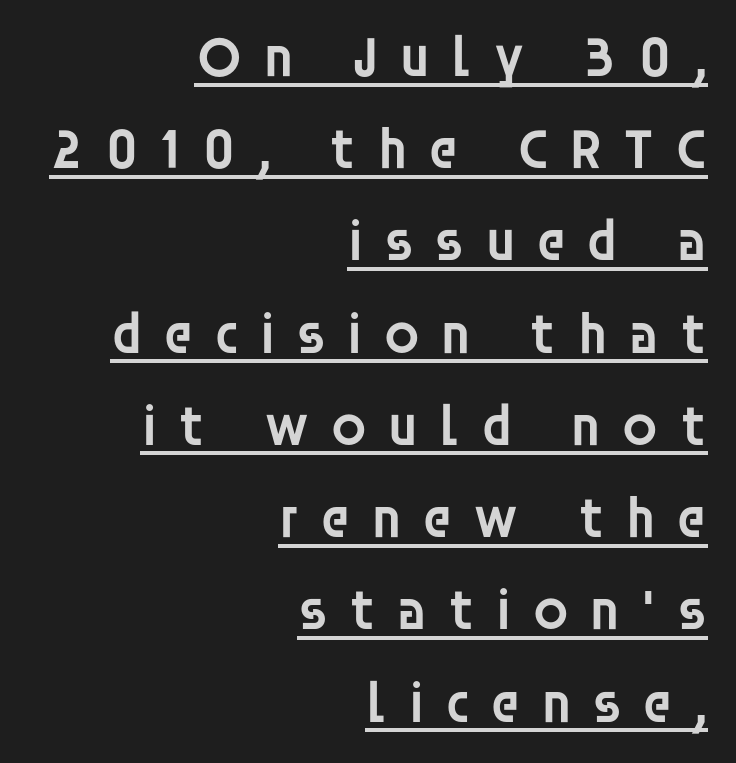
The image shows 58 px semibold sans-serif type, upright; set right-aligned, normal line spacing (1.59x), unusually wide letter spacing (+0.34 em), underlined; low stroke contrast and a large x-height.
